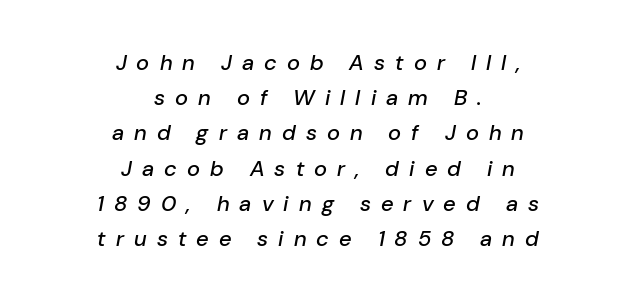
Q: Is the text italic (slanted)? A: Yes, it leans right by about 10 degrees.
Q: Is the text underlined? A: No.
Q: How is the paragraph aligned? A: Centered.
Q: Is the spacing between letters normal or unusually wide? A: Unusually wide.
Q: Is the spacing between lines tight, normal or loose? A: Normal.
